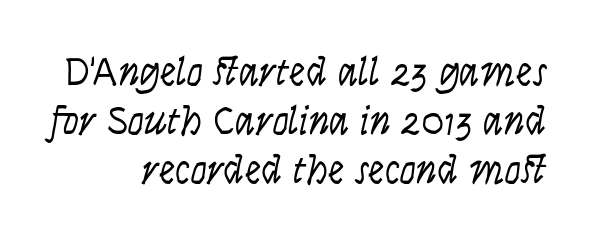
{"serif": "no", "bold": "no", "weight": "light", "width": "condensed", "stroke_contrast": "low", "x_height": "large", "monospaced": "no", "underline": "no", "align": "right", "line_spacing_ratio": 1.19, "letter_spacing": "normal", "letter_spacing_em": 0.0, "glyph_px": 41}
